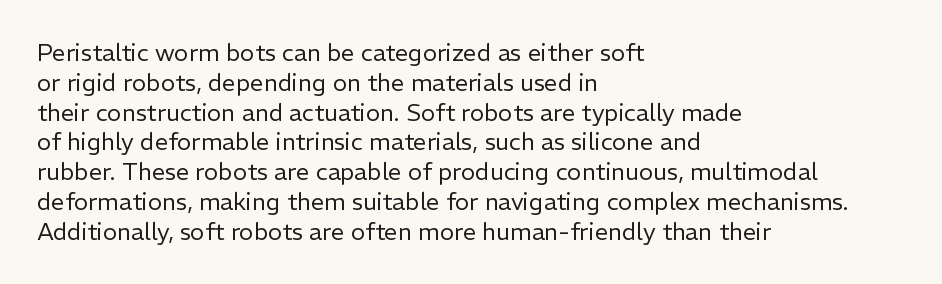
If you drew a line through each stem, it would be perfectly vertical. Tracking value appears to be zero — textbook default spacing. The rag falls on the right side of this text block. The face looks like a standard text weight, possibly lighter. The string is rendered with underlining switched off.
